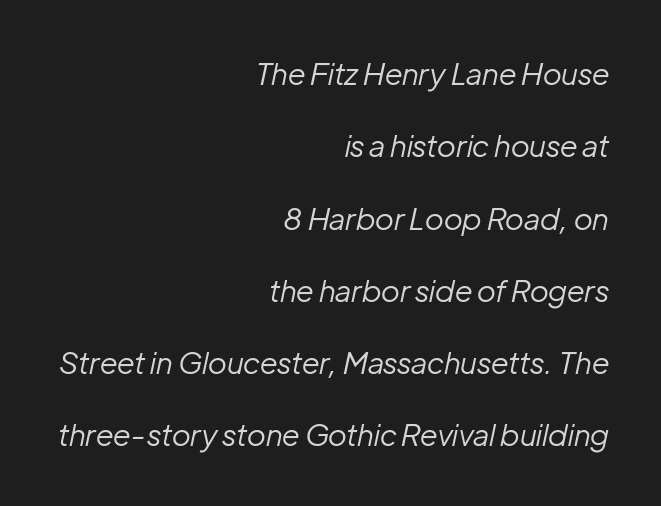
The image shows 30 px regular-weight type, italic (leaning right); set right-aligned, loose line spacing (2.41x), normal letter spacing, not underlined; low stroke contrast and a medium x-height.
